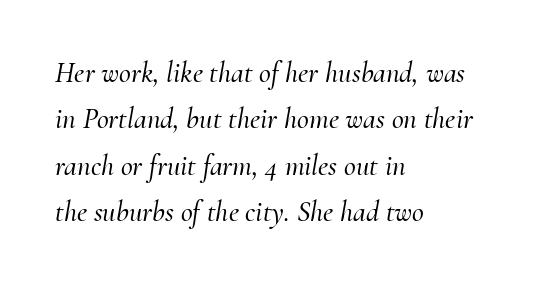
The glyphs look as if they've been sheared to an angle. Here the designer chose a conventional face with non-uniform glyph widths. The face used here is seriffed, in the tradition of book romans. A classic flush-left, rag-right setting is used for this passage. The strip under each line holds only bare page. Standard letterfit; no display-style spreading of the glyphs.
